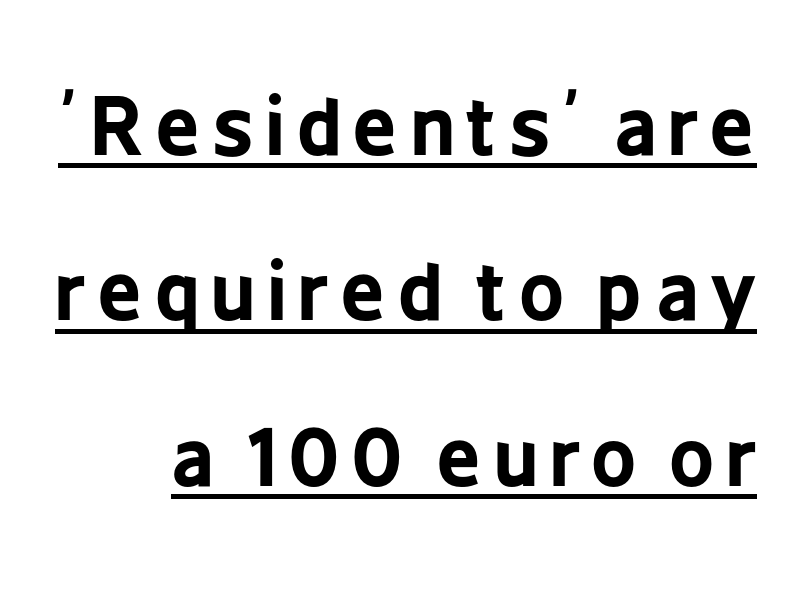
Is this a sans? Yes — the strokes have no serifs. Spacing verdict: proportional, widths tailored to each character. In terms of posture, this sample is upright. Notice the wide empty band between every row — that's loose leading.
